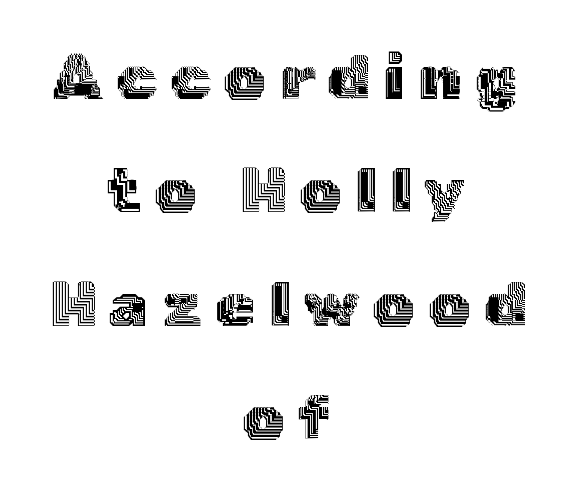
Q: Is the text italic (slanted)? A: No, it is upright.
Q: Is the text underlined? A: No.
Q: How is the paragraph aligned? A: Centered.
Q: Is the spacing between letters normal or unusually wide? A: Unusually wide.
Q: Width (condensed, normal, or wide)? A: Normal.
Q: x-height? A: Medium.
Q: Monospaced? A: No.
